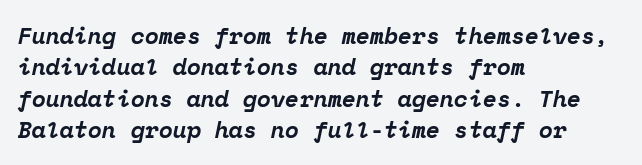
{"italic": "yes", "lean": "right", "slant_degrees": 12, "bold": "yes", "underline": "no", "align": "left", "line_spacing": "normal", "line_spacing_ratio": 1.36, "letter_spacing": "normal", "letter_spacing_em": 0.0, "glyph_px": 23}
